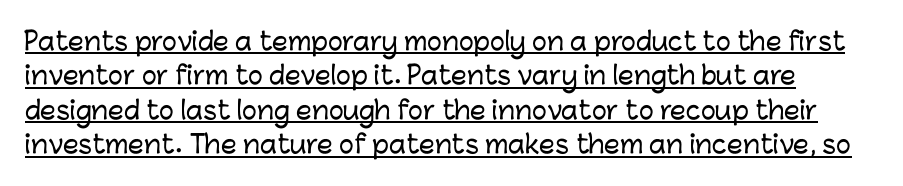
{"italic": "no", "underline": "yes", "line_spacing": "normal", "line_spacing_ratio": 1.38, "letter_spacing": "normal", "letter_spacing_em": 0.0, "glyph_px": 25}
